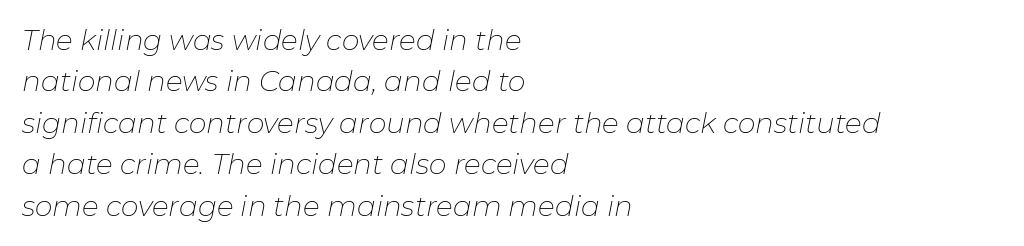
Each letter keeps its own natural width here, so spacing adapts to shape. The typography opts for an oblique posture over an upright one. Nothing heavy about these letters — not bold at all. The passage shown stacks its lines at a standard gap. Each line starts at the same left margin while the right side varies.
